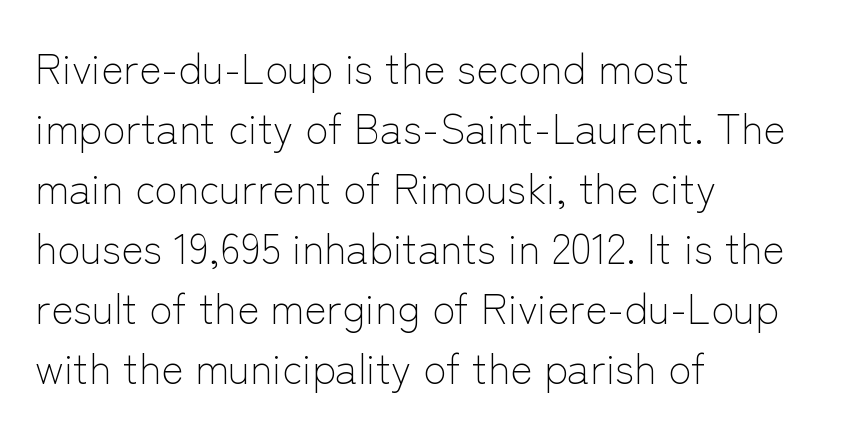
{"serif": "no", "italic": "no", "bold": "no", "weight": "light", "width": "normal", "stroke_contrast": "low", "x_height": "medium", "monospaced": "no", "underline": "no", "align": "left", "line_spacing": "normal", "line_spacing_ratio": 1.43, "letter_spacing": "normal", "letter_spacing_em": 0.0, "glyph_px": 42}
